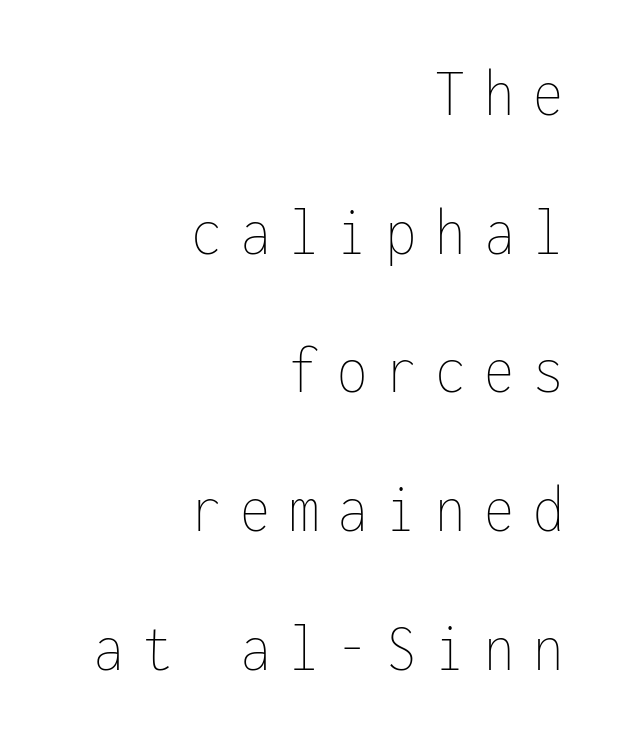
{"italic": "no", "bold": "no", "weight": "thin", "width": "condensed", "stroke_contrast": "low", "x_height": "medium", "monospaced": "yes", "underline": "no", "align": "right", "line_spacing": "loose", "line_spacing_ratio": 2.01, "letter_spacing": "wide", "letter_spacing_em": 0.27, "glyph_px": 69}
